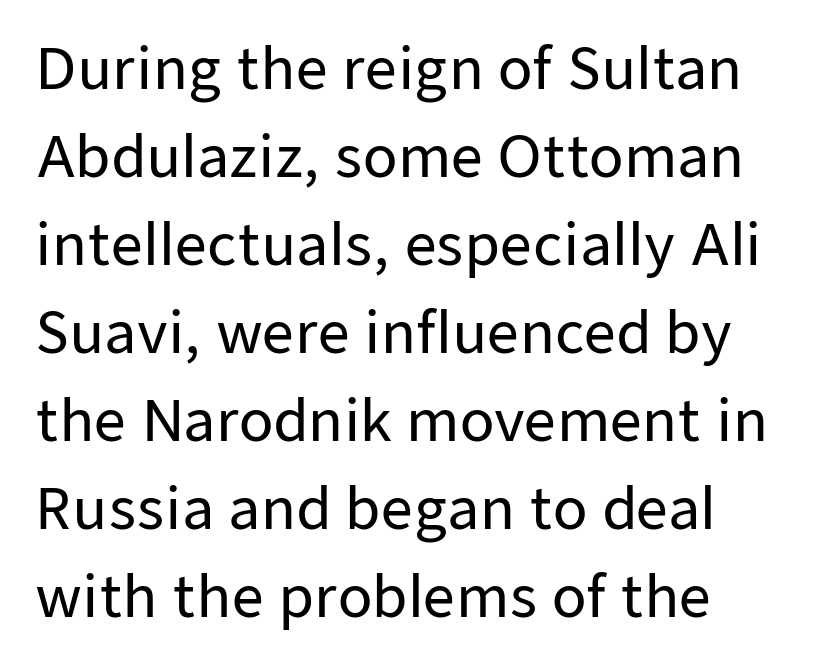
The image shows 56 px sans-serif type, upright; set normal line spacing (1.57x), normal letter spacing, not underlined; low stroke contrast and a medium x-height.
